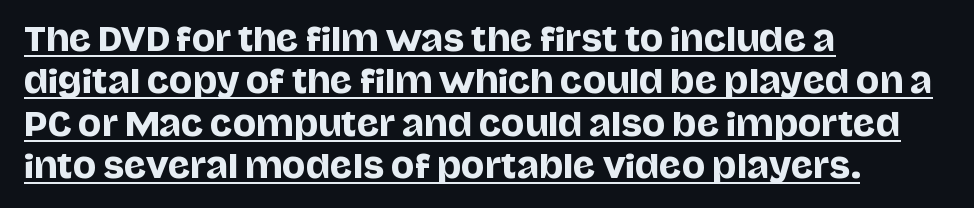
{"serif": "no", "italic": "no", "width": "normal", "stroke_contrast": "low", "x_height": "large", "monospaced": "no", "underline": "yes", "align": "left", "line_spacing": "normal", "line_spacing_ratio": 1.37, "letter_spacing": "normal", "letter_spacing_em": 0.0, "glyph_px": 31}
